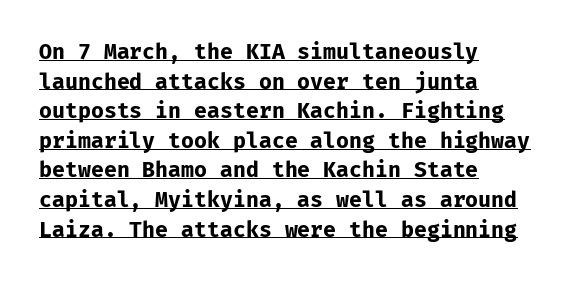
Normally led — the rows are evenly, conventionally spaced. The passage shown is emphatically bold. Vertical strokes here are truly vertical. The lines are quadded left. Like a heading marked for emphasis, these lines bear an underscore. The type is set solid horizontally, with unmodified tracking.
